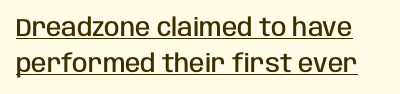
Q: Is the text bold? A: Semi-bold.
Q: Is the text italic (slanted)? A: No, it is upright.
Q: Is the text underlined? A: Yes.
Q: Is the spacing between letters normal or unusually wide? A: Normal.
Q: Is the spacing between lines tight, normal or loose? A: Normal.
